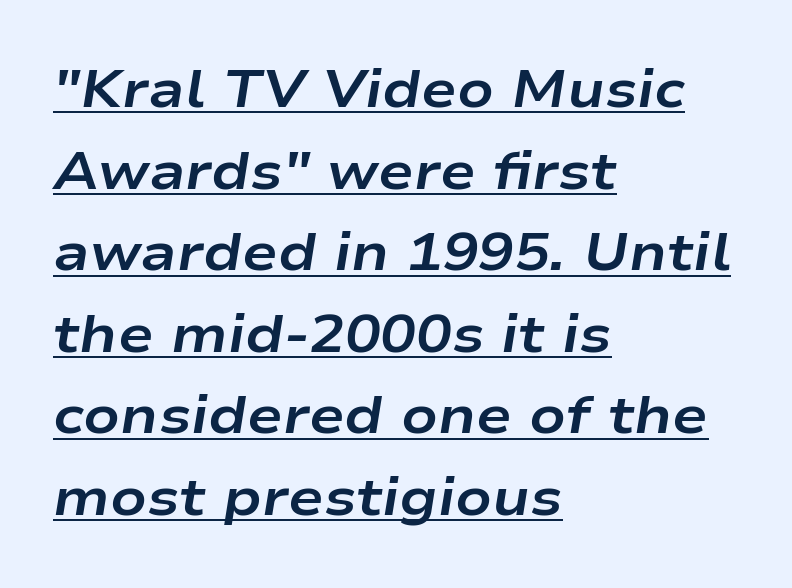
Q: Is the text bold? A: Yes.
Q: Is the text italic (slanted)? A: Yes, it leans right by about 9 degrees.
Q: Is the text underlined? A: Yes.
Q: How is the paragraph aligned? A: Left-aligned.
Q: Is the spacing between letters normal or unusually wide? A: Normal.
Q: Is the spacing between lines tight, normal or loose? A: Normal.
Q: Width (condensed, normal, or wide)? A: Wide.
Q: Stroke contrast? A: Low.
Q: x-height? A: Medium.
Q: Monospaced? A: No.
